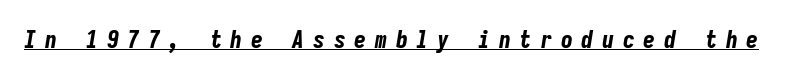
The lettering tilts uniformly, giving the passage an italic look. You'd pick this weight for a headline — it's a proper bold. The string is rendered with underlining switched on. There is plenty of visible air inserted between adjacent glyphs.
